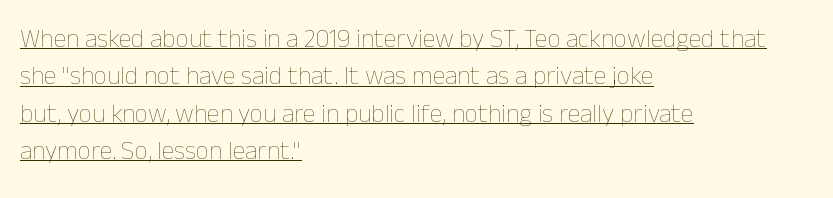
The image shows 26 px text type, upright; set left-aligned, normal line spacing (1.44x), normal letter spacing, underlined.
